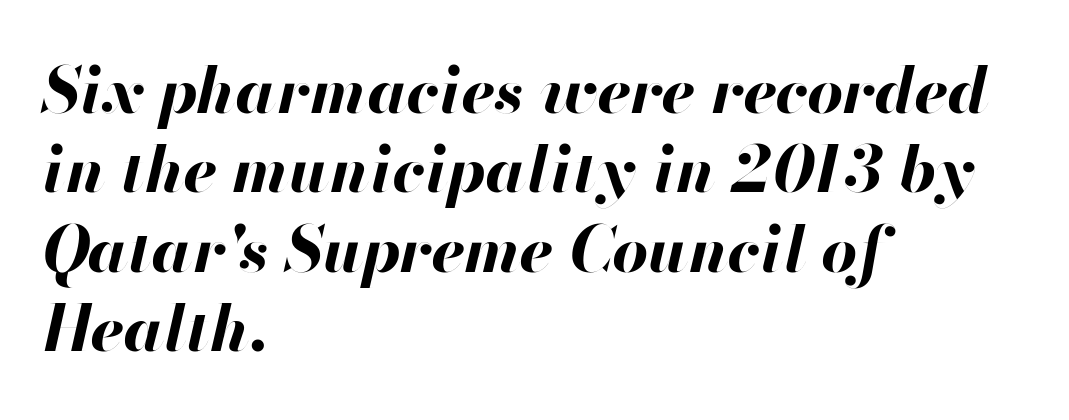
Honestly, the letter spacing is just normal — you wouldn't notice it. The whole block is typeset with a tilt. This sample has the flowing, uneven cadence of proportional lettering. The zone under the glyphs is completely vacant. Horizontal alignment here is leftward, the default for most running prose.
